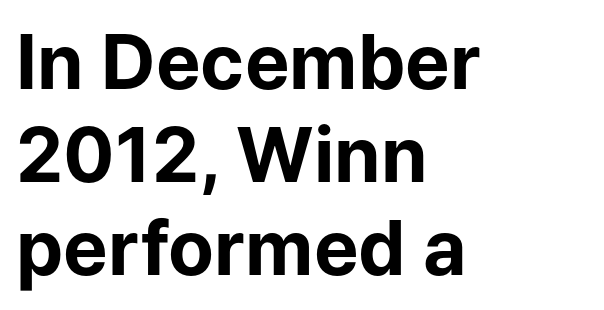
Honestly, there is no underline to notice here at all. Weight check: bold — yes, fully. The rendering uses natural spacing where letterforms have individual widths. Upright lettering throughout. How are the letters spaced? Ordinarily, with no added tracking. The compositor pushed each line to the left boundary.
